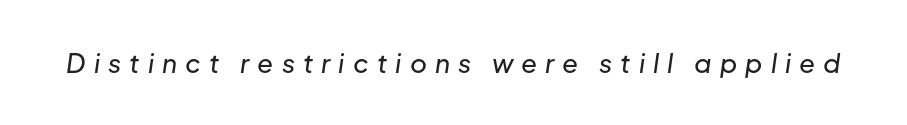
Plain, unruled lines of type. Posture: slanted. Is the letter spacing exaggerated? Yes — the characters are pushed far apart.
